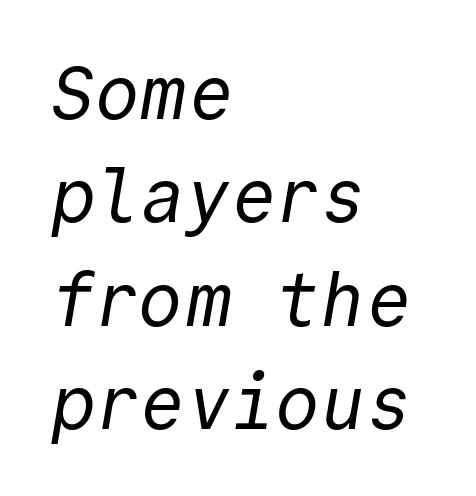
{"serif": "no", "bold": "no", "weight": "regular", "width": "normal", "x_height": "medium", "monospaced": "yes", "underline": "no", "align": "left", "line_spacing": "normal", "line_spacing_ratio": 1.38, "letter_spacing": "normal", "letter_spacing_em": 0.0, "glyph_px": 75}
